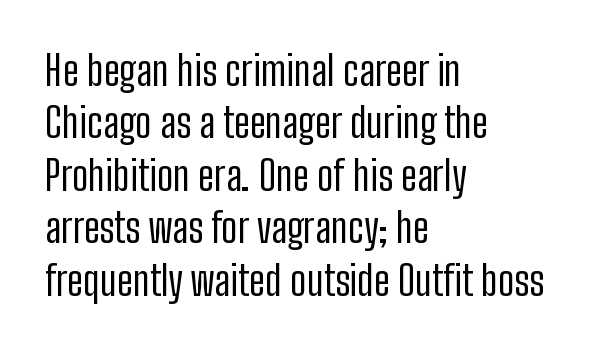
The image shows 41 px regular-weight, condensed sans-serif type, upright; set left-aligned, normal line spacing (1.28x), normal letter spacing, not underlined; low stroke contrast and a medium x-height.
